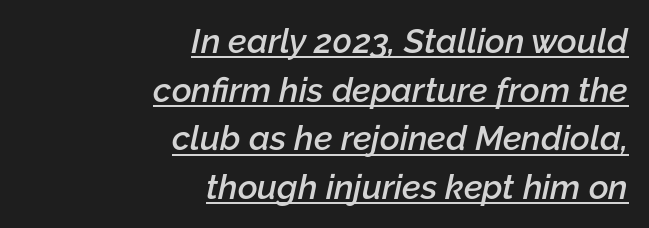
Q: Is the text bold? A: Semi-bold.
Q: Is the text italic (slanted)? A: Yes, it leans right by about 12 degrees.
Q: Is the text underlined? A: Yes.
Q: How is the paragraph aligned? A: Right-aligned.
Q: Is the spacing between letters normal or unusually wide? A: Normal.
Q: Is the spacing between lines tight, normal or loose? A: Normal.
Q: Width (condensed, normal, or wide)? A: Normal.
Q: Stroke contrast? A: Low.
Q: x-height? A: Medium.
Q: Monospaced? A: No.
